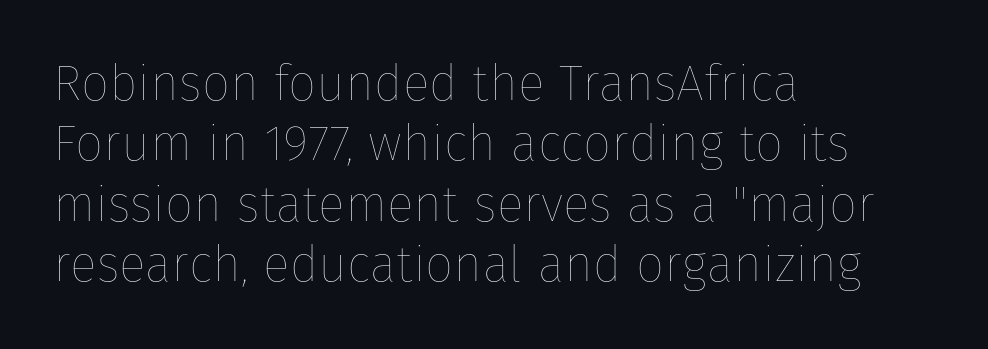
{"italic": "no", "bold": "no", "weight": "thin", "width": "normal", "stroke_contrast": "low", "x_height": "medium", "monospaced": "no", "underline": "no", "align": "left", "line_spacing_ratio": 1.21, "letter_spacing": "normal", "letter_spacing_em": 0.0, "glyph_px": 50}
